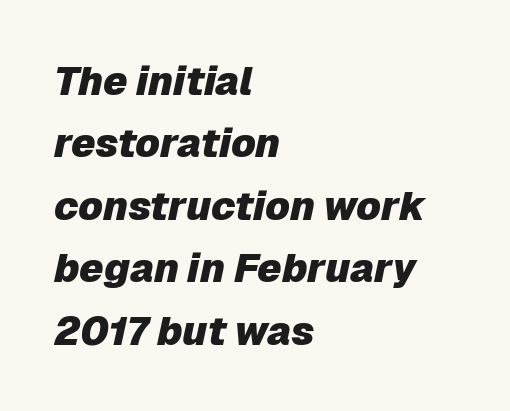
{"italic": "yes", "lean": "right", "slant_degrees": 12, "bold": "yes", "weight": "heavy", "width": "normal", "stroke_contrast": "low", "x_height": "medium", "monospaced": "no", "underline": "no", "align": "left", "line_spacing": "normal", "line_spacing_ratio": 1.56, "letter_spacing": "normal", "letter_spacing_em": 0.0, "glyph_px": 40}
